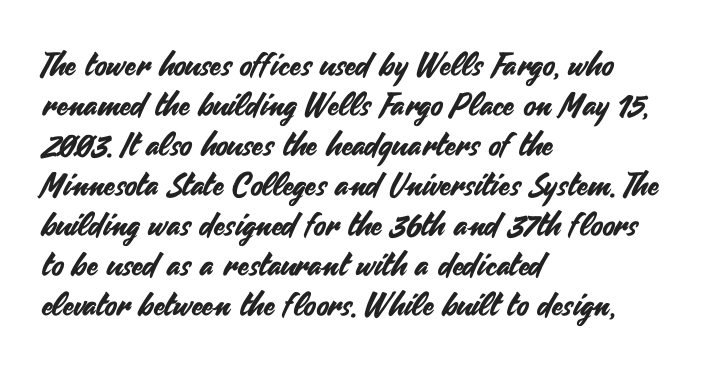
The image shows 32 px sans-serif type; set left-aligned, normal line spacing (1.25x), normal letter spacing, not underlined; medium stroke contrast and a small x-height.
